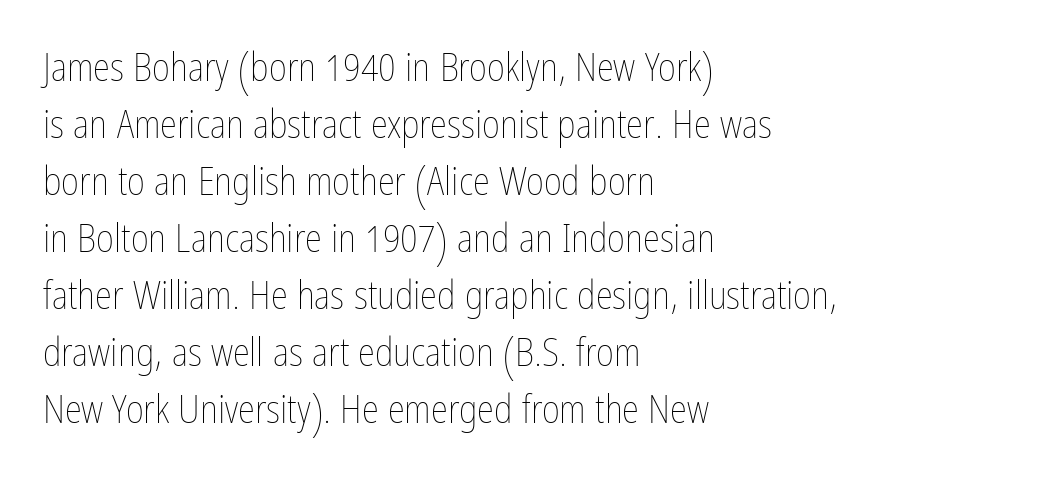
The image shows 39 px thin, condensed type, upright; set left-aligned, normal line spacing (1.46x), normal letter spacing, not underlined; low stroke contrast and a medium x-height.
